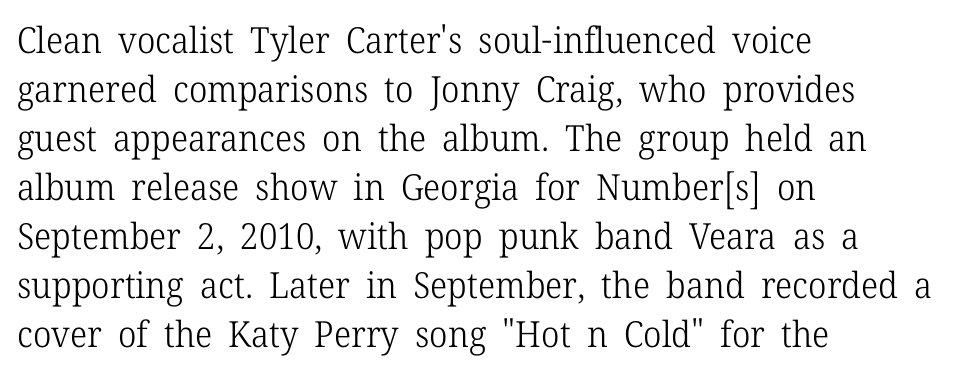
Weight: regular or lighter. The paragraph has a hard left edge and a soft right edge. Check under the words: just untouched page. The font's upright variant was chosen for this text. The passage shown has conventional tracking throughout. The letters advance in unequal steps, a hallmark of proportional type.
